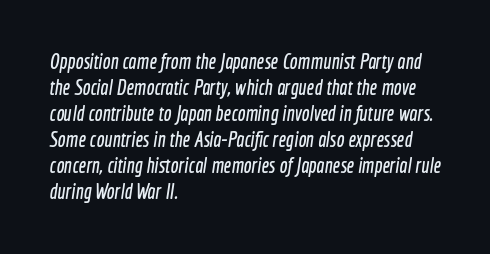
Short and long lines alike share a common starting point at left. Nobody touched the tracking dial on this one. The string is rendered with underlining switched off.
